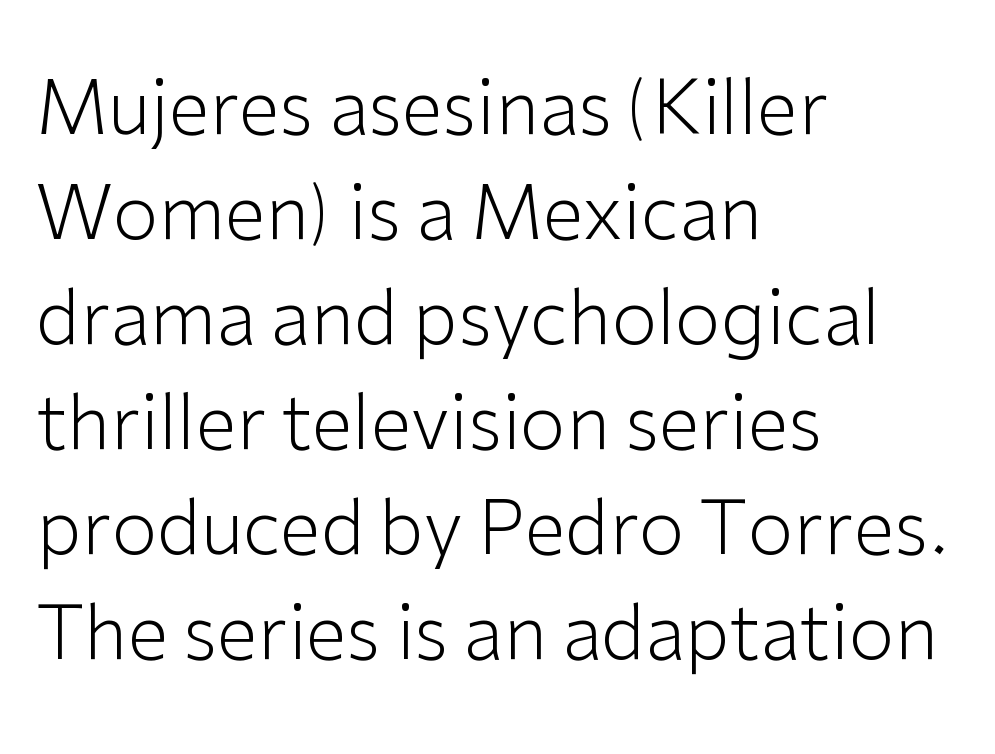
The image shows 74 px light sans-serif type, upright; set left-aligned, normal line spacing (1.42x), normal letter spacing, not underlined; low stroke contrast and a medium x-height.
